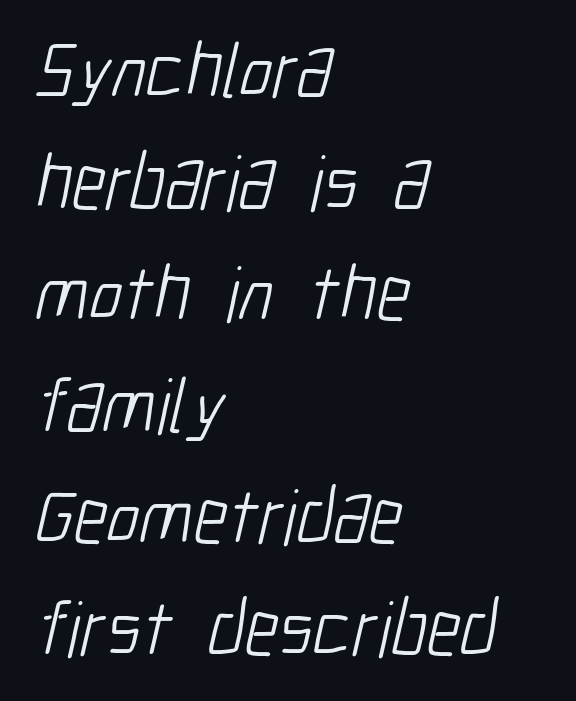
These lines are set flush left with a ragged right edge. To sum up the face: it is a sans, with no serifs. No heavy texture on the line: the type isn't bold. Reading down the column, the eye jumps a familiar distance to each next line. Default kerning and tracking; the words read as compact shapes.
